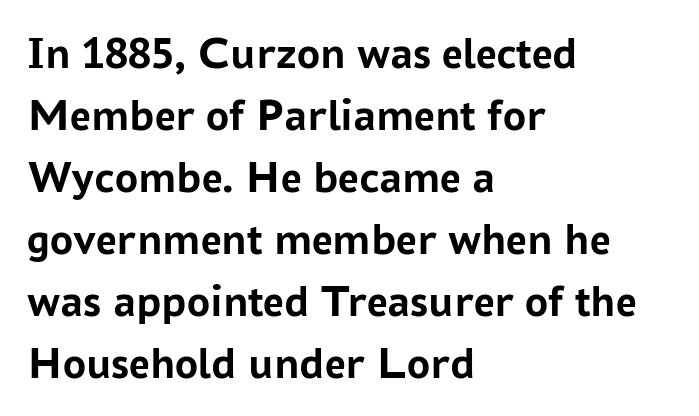
Q: Is the text bold? A: Yes.
Q: Is the text italic (slanted)? A: No, it is upright.
Q: Is the typeface a serif or a sans-serif typeface? A: Sans-serif.
Q: Is the text underlined? A: No.
Q: How is the paragraph aligned? A: Left-aligned.
Q: Is the spacing between letters normal or unusually wide? A: Normal.
Q: Is the spacing between lines tight, normal or loose? A: Normal.
Q: Width (condensed, normal, or wide)? A: Normal.
Q: Stroke contrast? A: Low.
Q: x-height? A: Medium.
Q: Monospaced? A: No.
